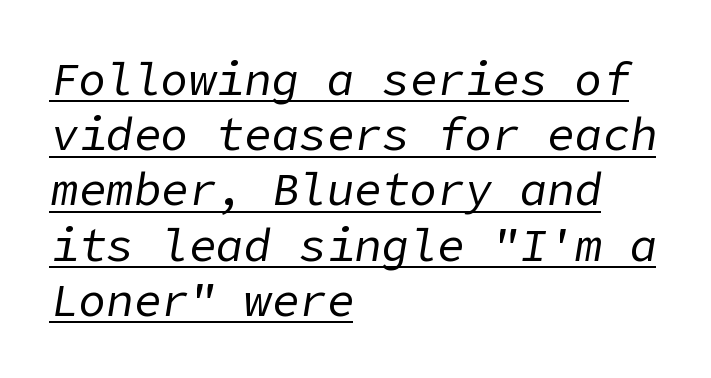
The image shows 46 px regular-weight type, italic (leaning right); set left-aligned, line spacing 1.2x, normal letter spacing, underlined; low stroke contrast and a medium x-height.
